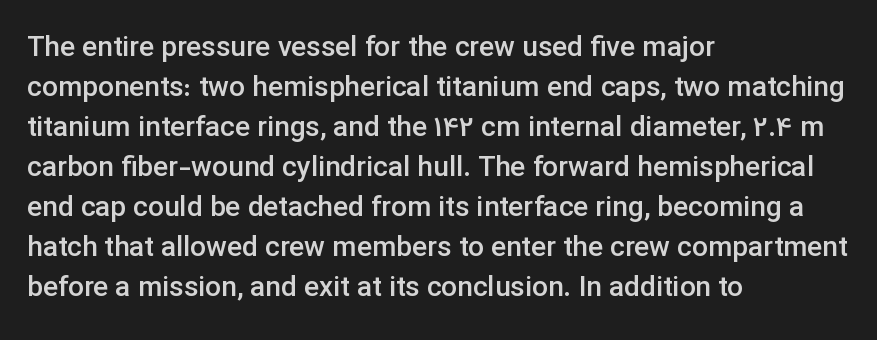
The face used here is proportionally spaced, like ordinary book or web type. Honestly, the letter spacing is just normal — you wouldn't notice it. Has an underline been added? It has not. The face used here is a sans, in the tradition of grotesques and geometrics.
